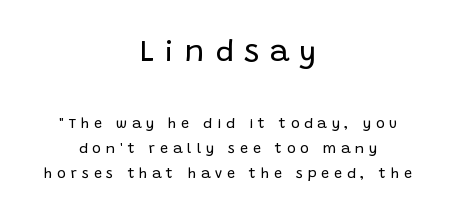
The image shows 30 px regular-weight sans-serif type, upright; set centered, line spacing 1.8x, unusually wide letter spacing (+0.36 em), not underlined; the first (top) block is 2.14x larger; low stroke contrast and a large x-height.
